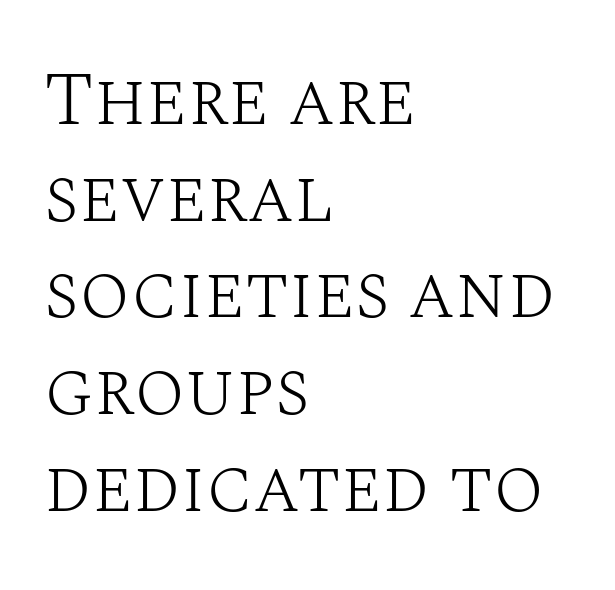
The axis of the letterforms is exactly vertical. Notice how the passage keeps a crisp vertical edge on the left only. Does the type have serifs? Yes, each stem ends in a small foot. The space beneath each line is pristine and unruled.
